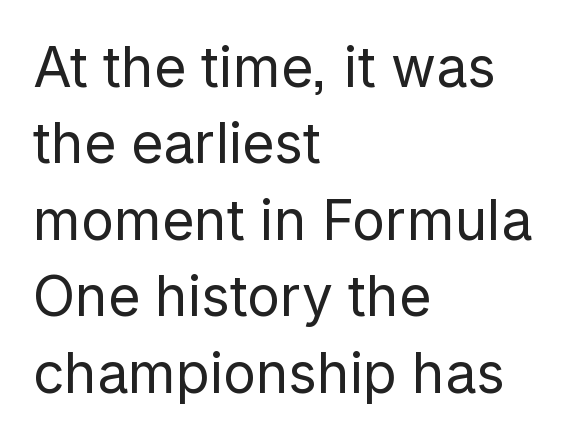
Q: Is the text bold? A: No.
Q: Is the text italic (slanted)? A: No, it is upright.
Q: Is the typeface a serif or a sans-serif typeface? A: Sans-serif.
Q: Is the text underlined? A: No.
Q: How is the paragraph aligned? A: Left-aligned.
Q: Is the spacing between letters normal or unusually wide? A: Normal.
Q: Is the spacing between lines tight, normal or loose? A: Normal.
Q: Width (condensed, normal, or wide)? A: Normal.
Q: Stroke contrast? A: Low.
Q: x-height? A: Medium.
Q: Monospaced? A: No.
